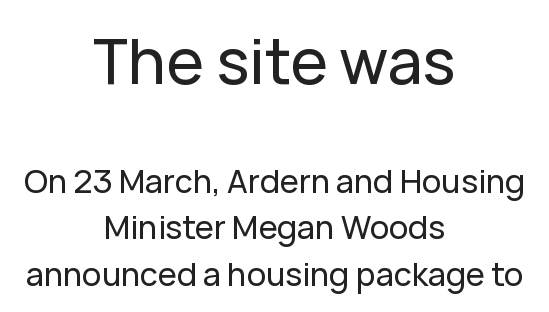
The image shows 63 px sans-serif type, upright; set centered, normal line spacing (1.45x), normal letter spacing, not underlined; the first (top) block is 1.97x larger; low stroke contrast and a medium x-height.
